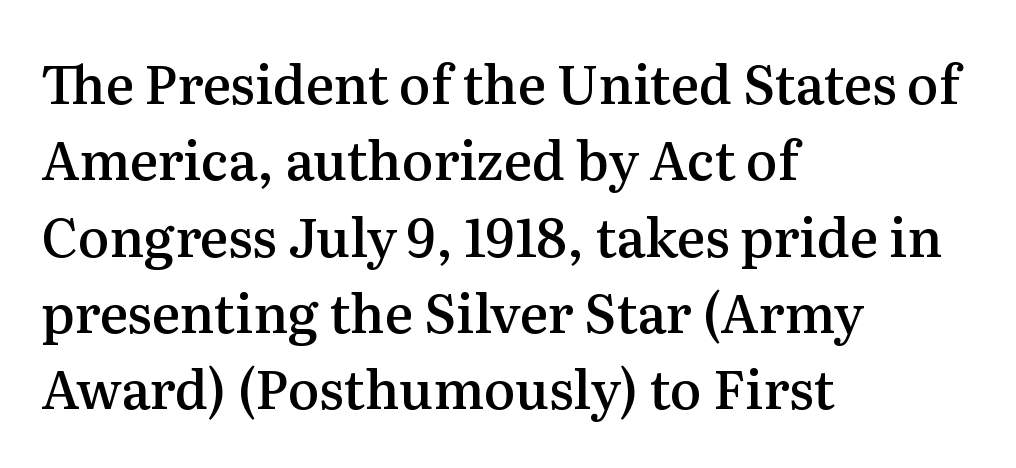
Q: Is the text bold? A: Semi-bold.
Q: Is the text italic (slanted)? A: No, it is upright.
Q: Is the typeface a serif or a sans-serif typeface? A: Serif.
Q: Is the text underlined? A: No.
Q: How is the paragraph aligned? A: Left-aligned.
Q: Is the spacing between letters normal or unusually wide? A: Normal.
Q: Is the spacing between lines tight, normal or loose? A: Normal.
Q: Width (condensed, normal, or wide)? A: Normal.
Q: Stroke contrast? A: Medium.
Q: x-height? A: Medium.
Q: Monospaced? A: No.
